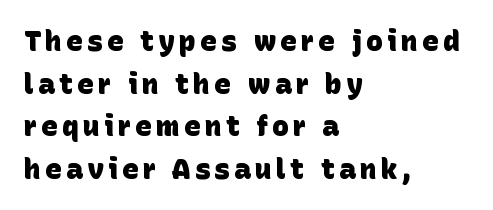
Q: Is the text bold? A: Yes.
Q: Is the typeface a serif or a sans-serif typeface? A: Sans-serif.
Q: Is the text underlined? A: No.
Q: How is the paragraph aligned? A: Left-aligned.
Q: Is the spacing between lines tight, normal or loose? A: Normal.
Q: Width (condensed, normal, or wide)? A: Normal.
Q: Stroke contrast? A: Low.
Q: x-height? A: Large.
Q: Monospaced? A: No.
